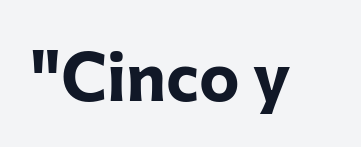
{"serif": "no", "italic": "no", "bold": "yes", "weight": "bold", "width": "normal", "stroke_contrast": "low", "x_height": "medium", "monospaced": "no", "underline": "no", "letter_spacing": "normal", "letter_spacing_em": 0.0, "glyph_px": 68}
